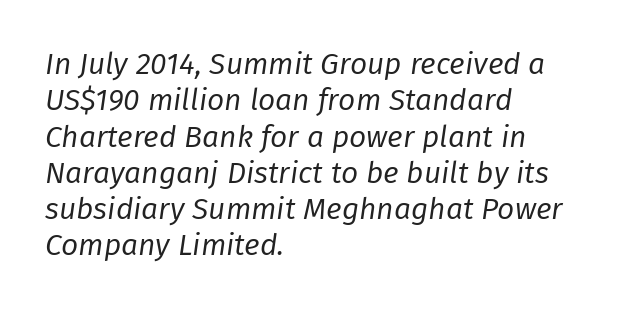
A bare baseline throughout the passage. This sample is left-justified, so line endings fall wherever the words run out. Look at the tracking — it's just the regular setting, nothing added. Is the stroke heavy? The answer is a plain regular-or-lighter. The letters advance in unequal steps, a hallmark of proportional type. Emphasis-style slanted type is in use.
